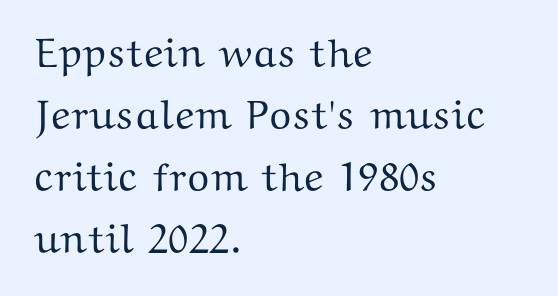
{"serif": "yes", "italic": "no", "width": "wide", "stroke_contrast": "medium", "x_height": "medium", "monospaced": "no", "underline": "no", "align": "left", "line_spacing": "normal", "line_spacing_ratio": 1.51, "letter_spacing": "normal", "letter_spacing_em": 0.0, "glyph_px": 41}
